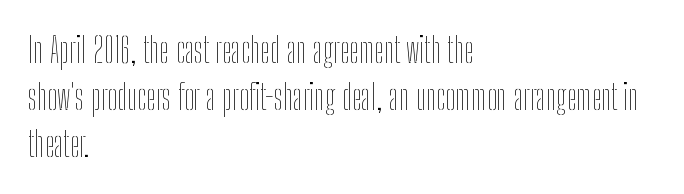
Q: Is the text bold? A: No.
Q: Is the text italic (slanted)? A: No, it is upright.
Q: Is the text underlined? A: No.
Q: How is the paragraph aligned? A: Left-aligned.
Q: Is the spacing between letters normal or unusually wide? A: Normal.
Q: Is the spacing between lines tight, normal or loose? A: Normal.
Q: Width (condensed, normal, or wide)? A: Condensed.
Q: Stroke contrast? A: Low.
Q: x-height? A: Medium.
Q: Monospaced? A: No.
